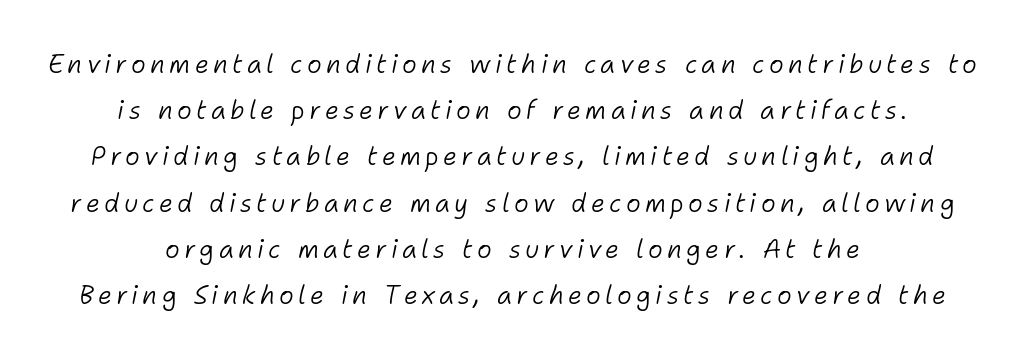
The image shows 25 px text type, italic (leaning right); set centered, line spacing 1.85x, not underlined.
